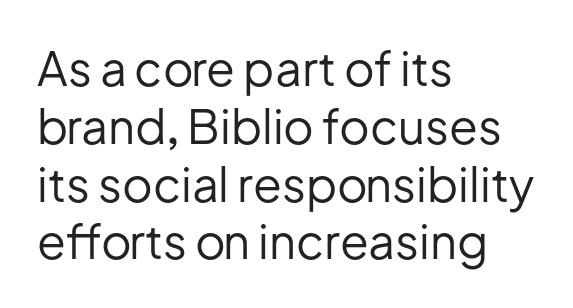
The image shows 47 px regular-weight sans-serif type, upright; set left-aligned, line spacing 1.23x, normal letter spacing, not underlined; low stroke contrast and a medium x-height.
